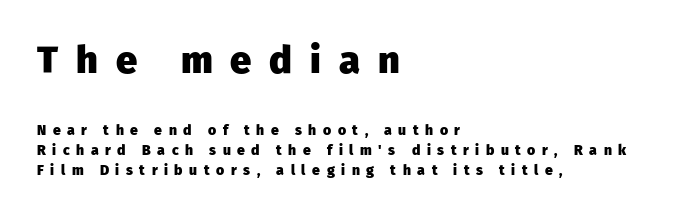
The passage shown is not underscored anywhere. The lines in this sample share a left origin and differ only in where they stop. The font's upright variant was chosen for this text. In terms of letterform style, serifs are entirely absent.
